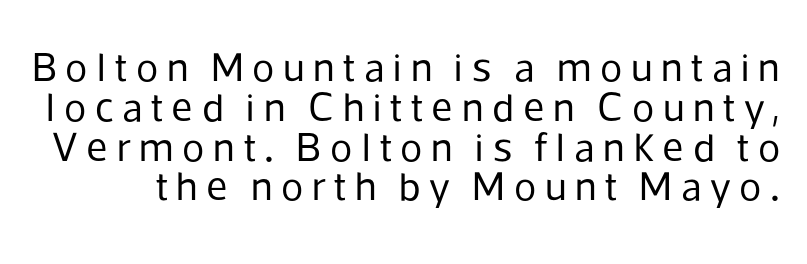
Q: Is the text bold? A: No.
Q: Is the text italic (slanted)? A: No, it is upright.
Q: Is the typeface a serif or a sans-serif typeface? A: Sans-serif.
Q: Is the text underlined? A: No.
Q: Is the spacing between letters normal or unusually wide? A: Unusually wide.
Q: Is the spacing between lines tight, normal or loose? A: Tight.
Q: Width (condensed, normal, or wide)? A: Normal.
Q: Stroke contrast? A: Low.
Q: x-height? A: Medium.
Q: Monospaced? A: No.
